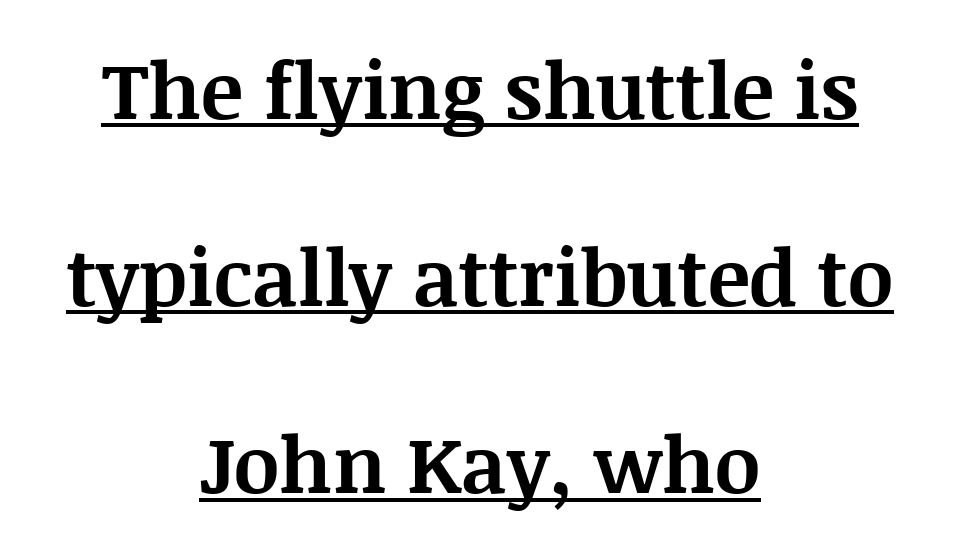
The image shows 79 px bold serif type, upright; set centered, loose line spacing (2.37x), normal letter spacing, underlined; medium stroke contrast and a large x-height.
